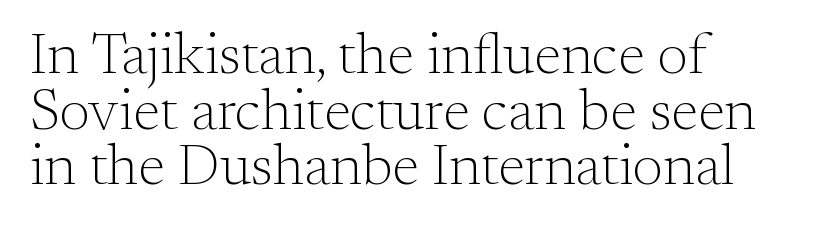
The space beneath each line is pristine and unruled. Every stem runs plumb, perpendicular to the baseline. Each letter keeps its own natural width here, so spacing adapts to shape. The paragraph shown leans on its left margin. No chunkiness to these letters — they're not bold. Unlike a clean sans, this face finishes its strokes with serifs.
